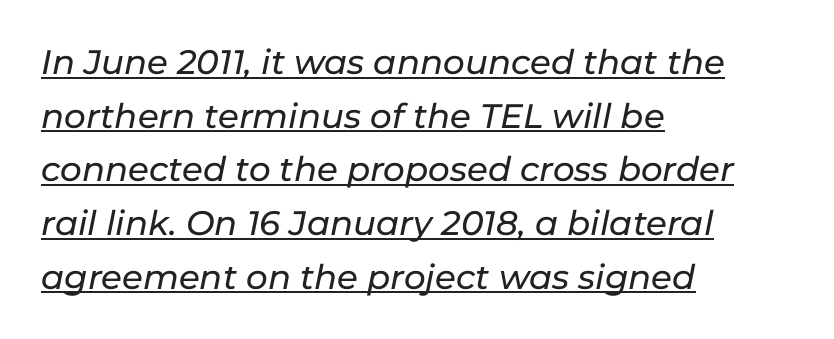
The image shows 34 px text type, italic (leaning right); set left-aligned, normal line spacing (1.58x), normal letter spacing, underlined; low stroke contrast and a medium x-height.
